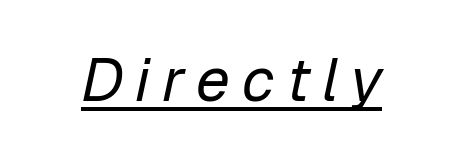
Q: Is the text bold? A: No.
Q: Is the text italic (slanted)? A: Yes, it leans right by about 12 degrees.
Q: Is the text underlined? A: Yes.
Q: Width (condensed, normal, or wide)? A: Normal.
Q: Stroke contrast? A: Low.
Q: x-height? A: Medium.
Q: Monospaced? A: No.
